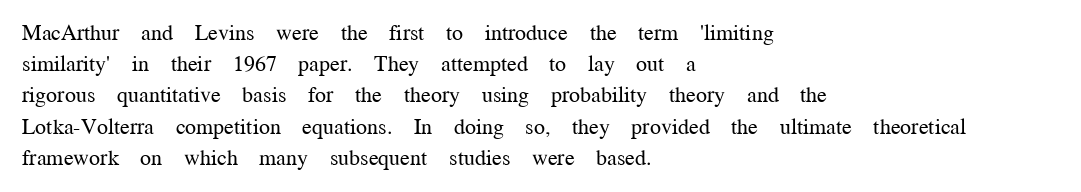
Q: Is the text bold? A: No.
Q: Is the text italic (slanted)? A: No, it is upright.
Q: Is the text underlined? A: No.
Q: How is the paragraph aligned? A: Left-aligned.
Q: Is the spacing between letters normal or unusually wide? A: Normal.
Q: Is the spacing between lines tight, normal or loose? A: Normal.
